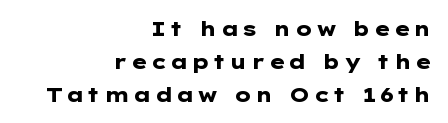
Horizontal alignment here is rightward, an uncommon choice for prose. A typesetter would call this leading conventional body-copy spacing. Each row of text sits above clean, open space. Strokes here are thick enough to call this a true bold.
